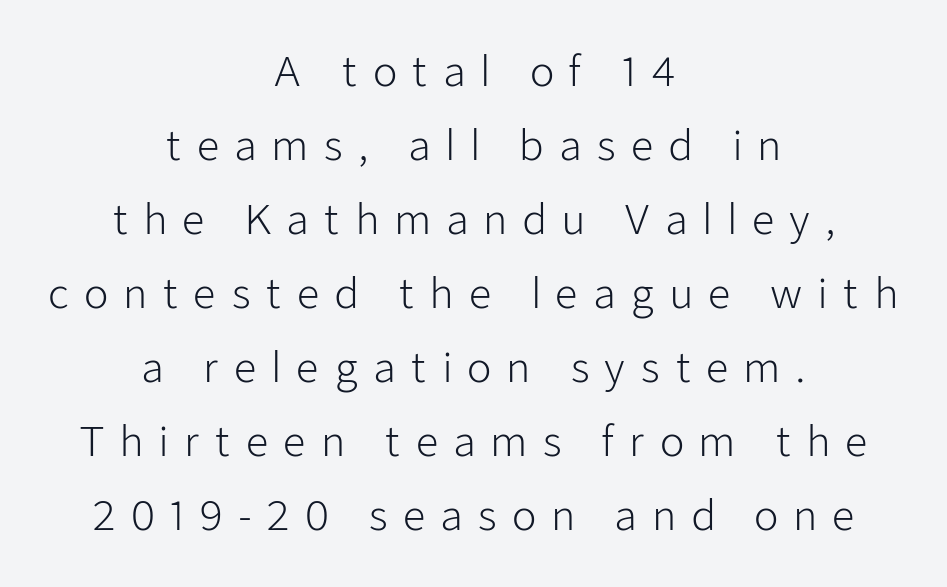
{"serif": "no", "italic": "no", "bold": "no", "weight": "light", "width": "normal", "stroke_contrast": "low", "x_height": "medium", "monospaced": "no", "underline": "no", "align": "center", "line_spacing_ratio": 1.85, "letter_spacing": "wide", "letter_spacing_em": 0.36, "glyph_px": 40}
